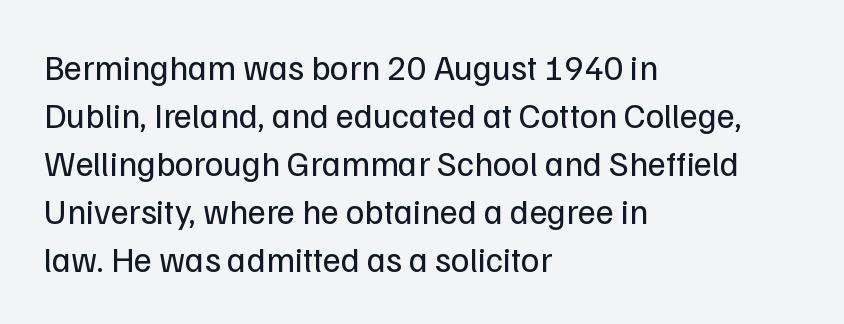
{"serif": "no", "italic": "no", "bold": "no", "weight": "regular", "width": "normal", "stroke_contrast": "low", "x_height": "medium", "monospaced": "no", "underline": "no", "align": "left", "line_spacing": "normal", "line_spacing_ratio": 1.37, "letter_spacing": "normal", "letter_spacing_em": 0.0, "glyph_px": 35}
